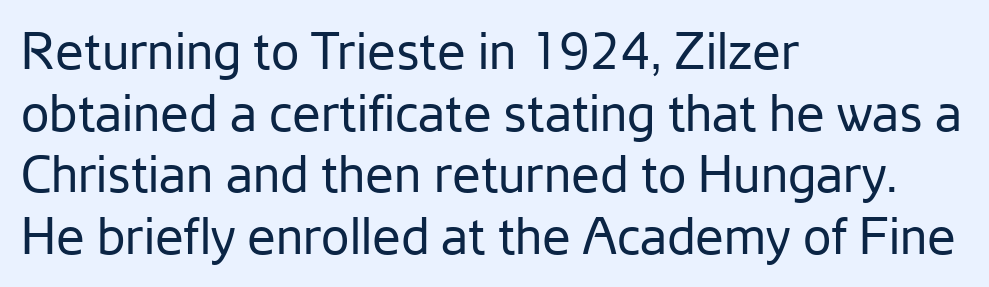
The image shows 51 px regular-weight sans-serif type, upright; set left-aligned, line spacing 1.21x, normal letter spacing, not underlined; low stroke contrast and a medium x-height.
